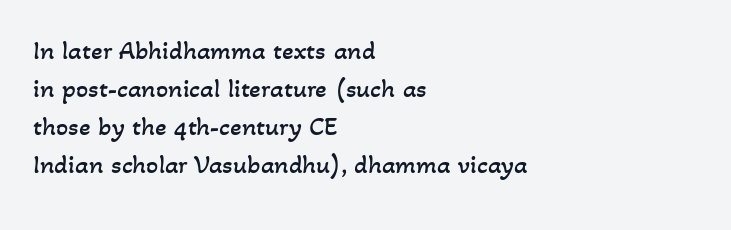
{"bold": "no", "underline": "no", "align": "left", "line_spacing": "normal", "line_spacing_ratio": 1.41, "letter_spacing": "normal", "letter_spacing_em": 0.0, "glyph_px": 27}
